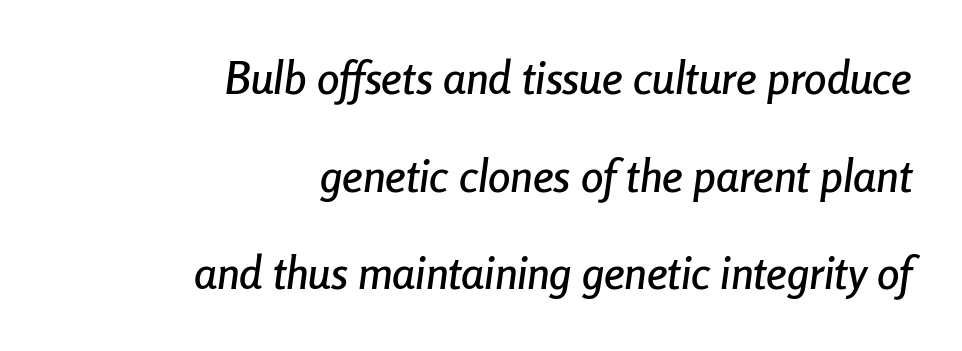
Characters are canted at an angle relative to the baseline's perpendicular. Bare-footed words on every line. Is the letter spacing exaggerated? No — it looks like the ordinary default. The rendering uses natural spacing where letterforms have individual widths. Horizontally, the lines are justified to the trailing edge only. The line-height multiplier appears high, well above default.
